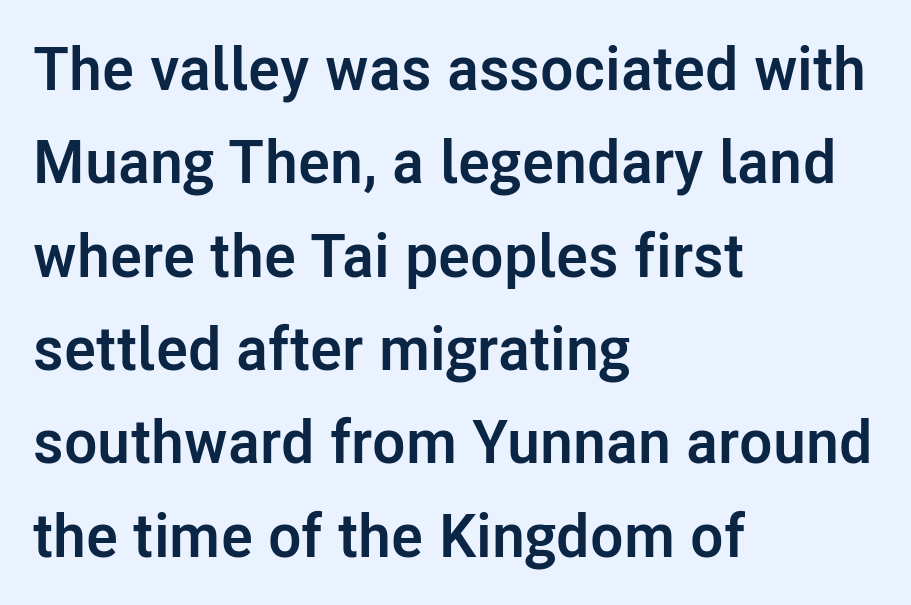
Default kerning and tracking; the words read as compact shapes. The setting favours the left margin, as ordinary paragraphs usually do. The characters display no serif detailing; their extremities are plain. Successive baselines arrive at the customary interval. A dark, heavy texture on the line: the type is bold.
